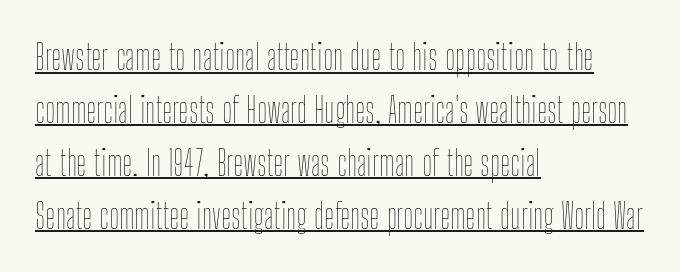
{"italic": "no", "bold": "no", "weight": "thin", "width": "condensed", "stroke_contrast": "low", "x_height": "medium", "monospaced": "no", "underline": "yes", "align": "left", "line_spacing": "normal", "line_spacing_ratio": 1.51, "letter_spacing": "normal", "letter_spacing_em": 0.0, "glyph_px": 35}
